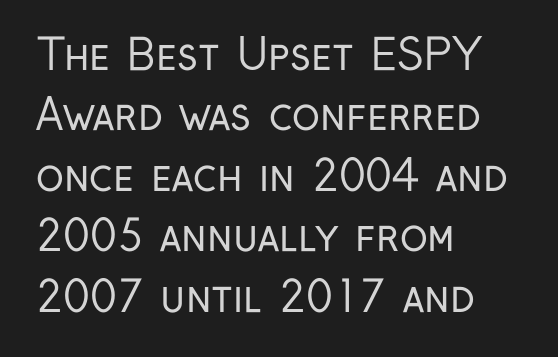
{"serif": "no", "italic": "no", "bold": "no", "weight": "regular", "width": "condensed", "stroke_contrast": "low", "x_height": "medium", "monospaced": "no", "underline": "no", "align": "left", "line_spacing": "normal", "line_spacing_ratio": 1.44, "letter_spacing": "normal", "letter_spacing_em": 0.0, "glyph_px": 42}
